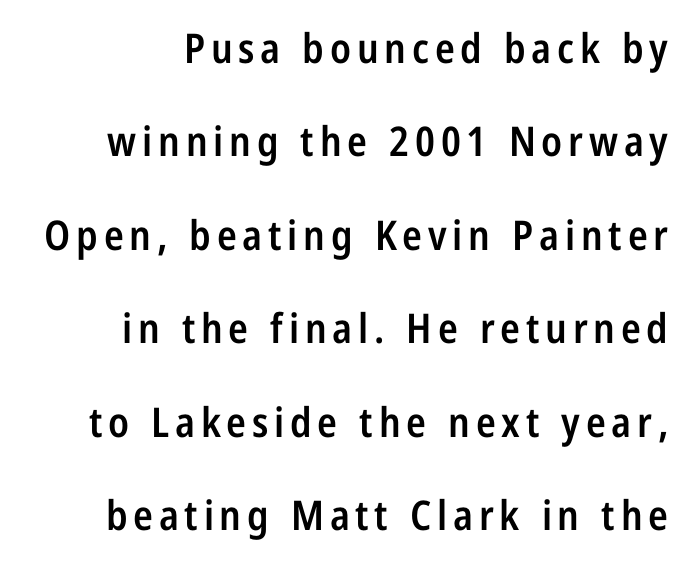
{"serif": "no", "italic": "no", "bold": "semi", "weight": "semibold", "width": "condensed", "stroke_contrast": "low", "x_height": "medium", "monospaced": "no", "underline": "no", "align": "right", "line_spacing": "loose", "line_spacing_ratio": 2.28, "glyph_px": 41}
